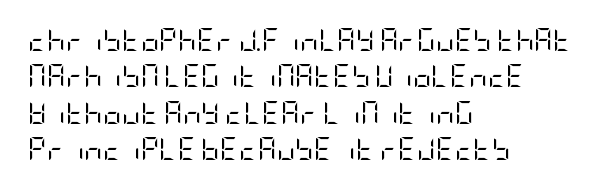
Compared with typical paragraphs, the rows here are spaced about the same. The letterforms sit at book weight or below. Ascenders rise straight up at ninety degrees. The lines are quadded left. Check the space under the baseline: it is left empty. Tracking value appears to be zero — textbook default spacing.
